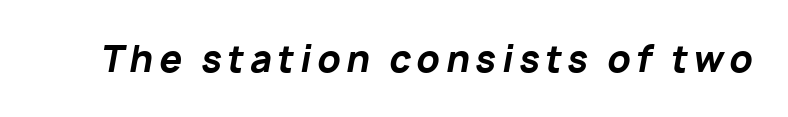
{"italic": "yes", "lean": "right", "slant_degrees": 10, "bold": "yes", "weight": "bold", "width": "normal", "stroke_contrast": "low", "x_height": "medium", "monospaced": "no", "underline": "no", "glyph_px": 36}
